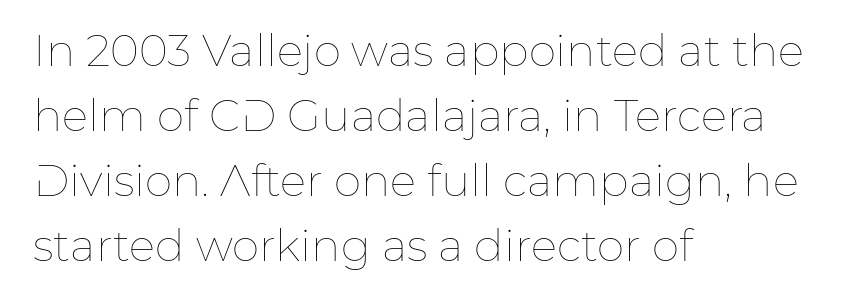
The image shows 44 px thin type, upright; set left-aligned, normal line spacing (1.48x), normal letter spacing, not underlined; low stroke contrast and a medium x-height.
